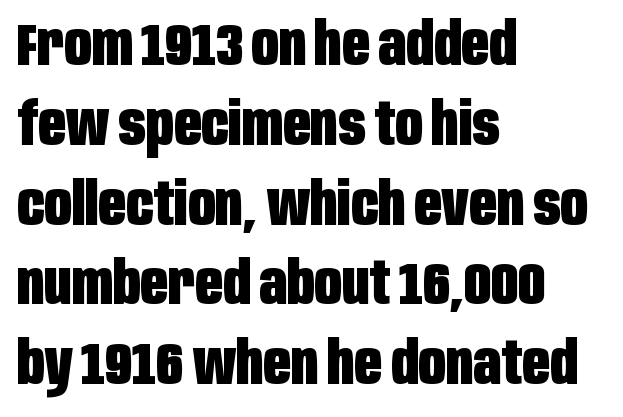
A sans-serif font was chosen for this passage. Weight: bold. Does the copy run flush right? No — it runs flush left. The rows are spaced the way most documents space them. Varying glyph widths throughout — classic text-font behaviour. Plain, unruled lines of type.
